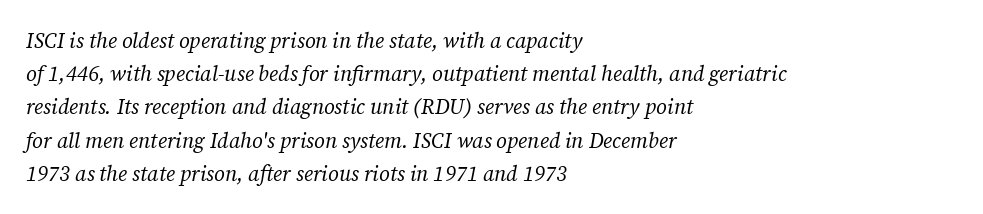
The typeface has the unassuming heft of standard copy or less. Inter-character spacing is left at the font's built-in metrics. Decoration check: the copy has no underline. Compared with a centered layout, this one pins lines to the left instead.
